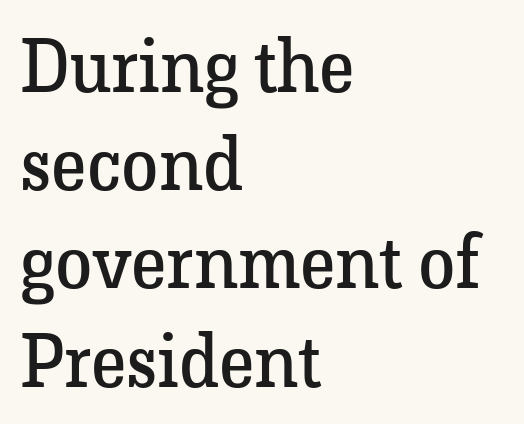
{"serif": "yes", "italic": "no", "bold": "no", "weight": "regular", "width": "normal", "stroke_contrast": "low", "x_height": "medium", "monospaced": "no", "underline": "no", "align": "left", "line_spacing": "normal", "line_spacing_ratio": 1.31, "letter_spacing": "normal", "letter_spacing_em": 0.0, "glyph_px": 75}
